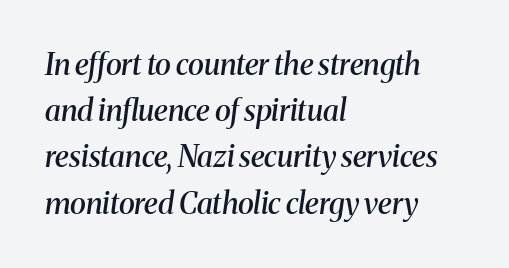
Q: Is the text bold? A: Semi-bold.
Q: Is the text italic (slanted)? A: Yes, it leans right by about 8 degrees.
Q: Is the typeface a serif or a sans-serif typeface? A: Serif.
Q: Is the text underlined? A: No.
Q: How is the paragraph aligned? A: Left-aligned.
Q: Is the spacing between letters normal or unusually wide? A: Normal.
Q: Is the spacing between lines tight, normal or loose? A: Normal.
Q: Width (condensed, normal, or wide)? A: Normal.
Q: Stroke contrast? A: Medium.
Q: x-height? A: Medium.
Q: Monospaced? A: No.
